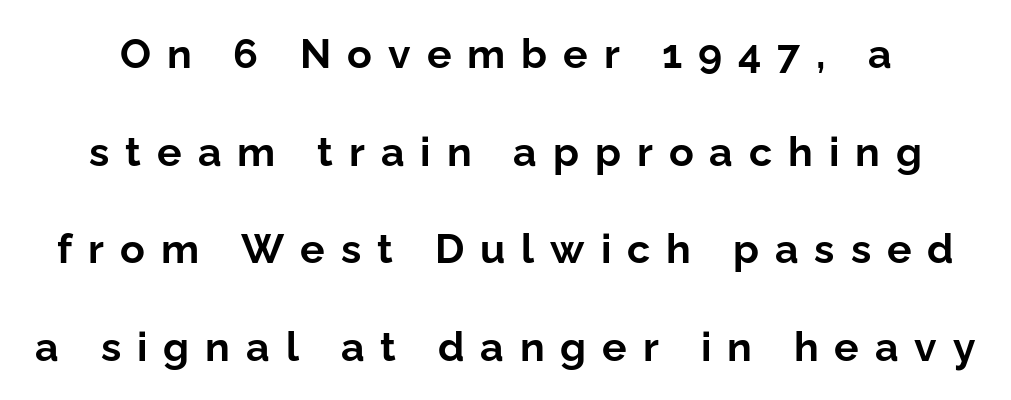
Q: Is the text bold? A: Yes.
Q: Is the text italic (slanted)? A: No, it is upright.
Q: Is the typeface a serif or a sans-serif typeface? A: Sans-serif.
Q: Is the text underlined? A: No.
Q: Is the spacing between letters normal or unusually wide? A: Unusually wide.
Q: Is the spacing between lines tight, normal or loose? A: Loose.
Q: Width (condensed, normal, or wide)? A: Normal.
Q: Stroke contrast? A: Low.
Q: x-height? A: Medium.
Q: Monospaced? A: No.
